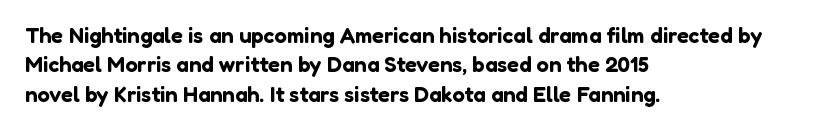
{"italic": "no", "underline": "no", "align": "left", "line_spacing": "normal", "line_spacing_ratio": 1.34, "letter_spacing": "normal", "letter_spacing_em": 0.0, "glyph_px": 22}
